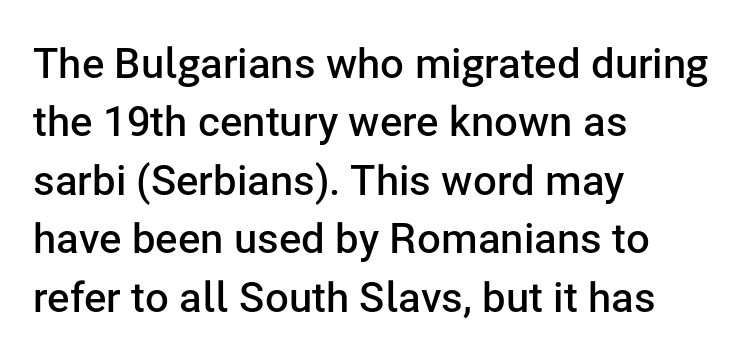
{"serif": "no", "italic": "no", "bold": "semi", "weight": "semibold", "width": "normal", "stroke_contrast": "low", "x_height": "medium", "monospaced": "no", "underline": "no", "align": "left", "line_spacing": "normal", "line_spacing_ratio": 1.39, "letter_spacing": "normal", "letter_spacing_em": 0.0, "glyph_px": 42}
